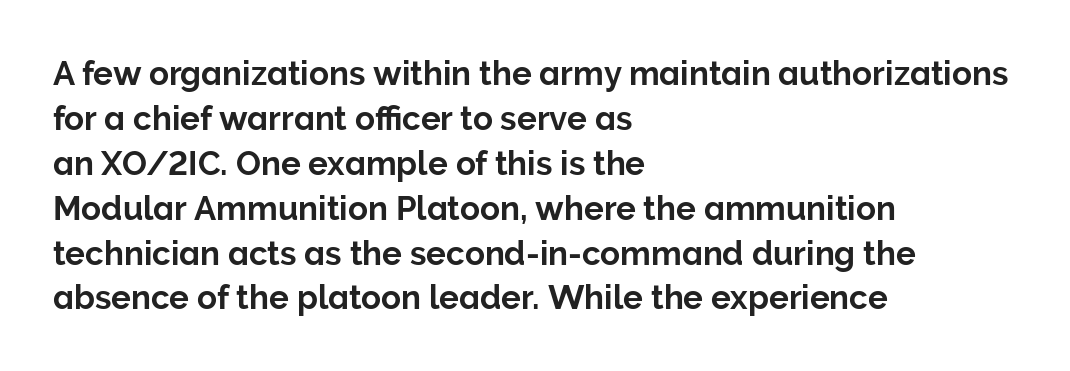
The image shows 33 px sans-serif type, upright; set left-aligned, normal line spacing (1.36x), normal letter spacing, not underlined; low stroke contrast and a medium x-height.
